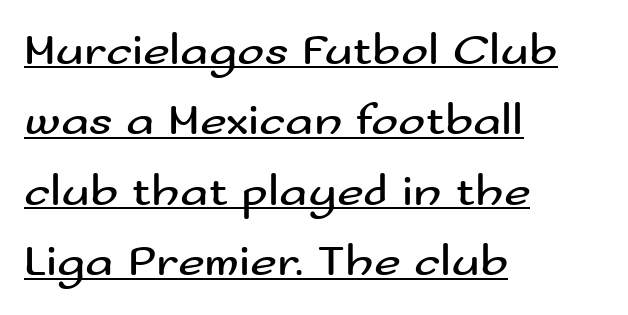
The lettering is marked with a stroke running underneath it. The font family rendered here belongs to the sans-serif group. This sample is left-justified, so line endings fall wherever the words run out. A roman cut, with each character standing at attention. Counters stay open thanks to moderate or lighter strokes. A typesetter would call this leading conventional body-copy spacing.
